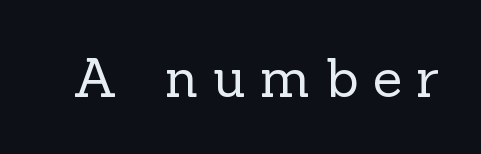
Q: Is the text bold? A: No.
Q: Is the text italic (slanted)? A: No, it is upright.
Q: Is the typeface a serif or a sans-serif typeface? A: Serif.
Q: Is the text underlined? A: No.
Q: Is the spacing between letters normal or unusually wide? A: Unusually wide.
Q: Width (condensed, normal, or wide)? A: Normal.
Q: x-height? A: Medium.
Q: Monospaced? A: No.
